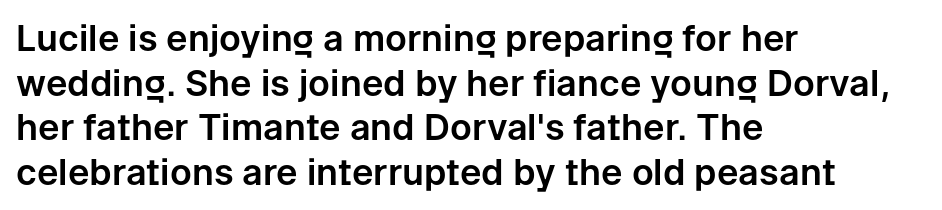
The rendering anchors every line to the left-hand side. You can tell it's not italic because the verticals are truly vertical. The zone under the glyphs is completely vacant. This sample uses plain, unmodified letter spacing.
